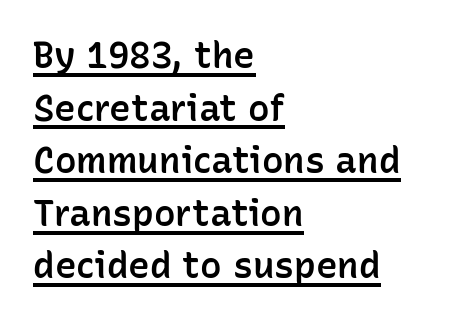
The image shows 36 px semibold sans-serif type, upright; set left-aligned, normal line spacing (1.46x), normal letter spacing, underlined; low stroke contrast and a medium x-height.
